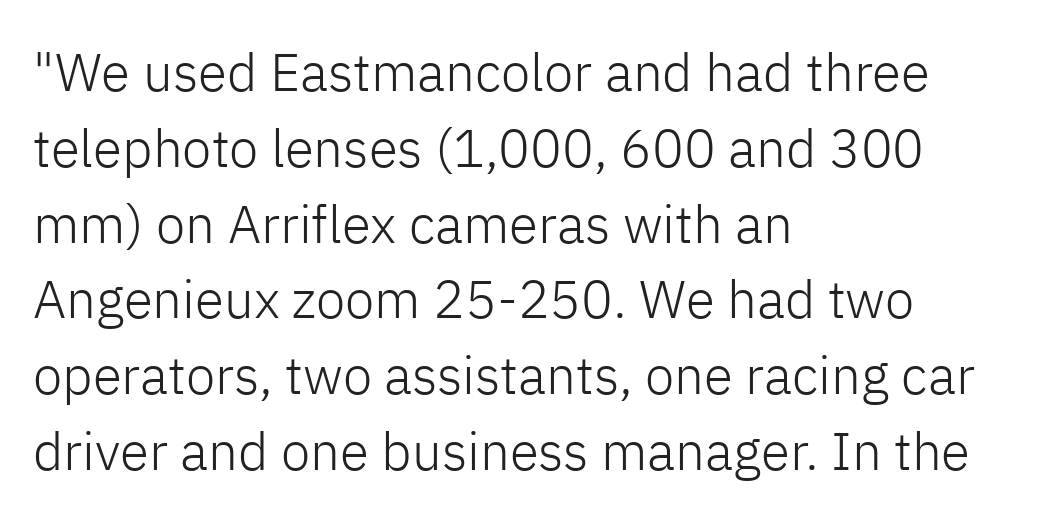
The image shows 53 px light sans-serif type, upright; set left-aligned, normal line spacing (1.43x), normal letter spacing, not underlined; low stroke contrast and a medium x-height.
